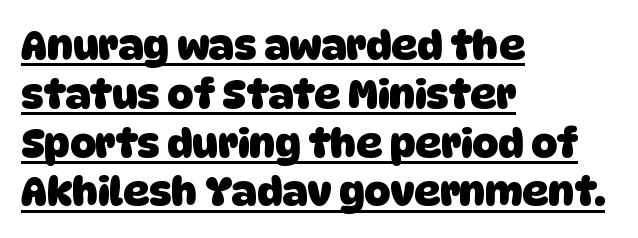
{"serif": "no", "bold": "yes", "weight": "heavy", "width": "normal", "stroke_contrast": "low", "x_height": "large", "monospaced": "no", "underline": "yes", "align": "left", "line_spacing_ratio": 1.22, "letter_spacing": "normal", "letter_spacing_em": 0.0, "glyph_px": 40}
